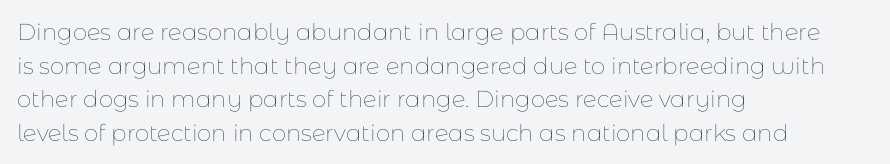
What stands out about the letter spacing? Nothing — it is the standard amount. Type without underlining. You can tell it's not italic because the verticals are truly vertical. Is there much room between lines? A standard amount, neither cramped nor airy.
